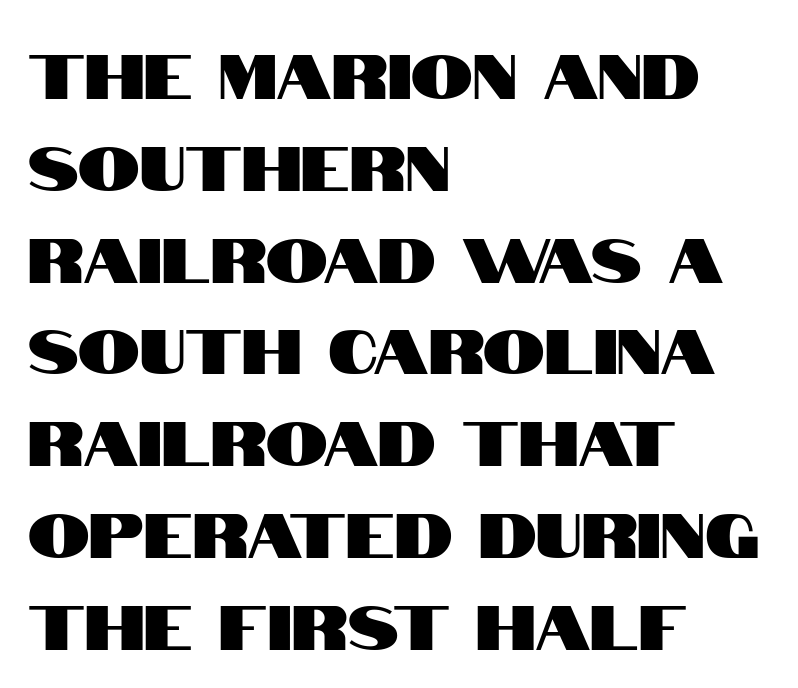
{"serif": "no", "italic": "no", "width": "condensed", "stroke_contrast": "high", "x_height": "large", "monospaced": "no", "underline": "no", "align": "left", "line_spacing": "normal", "line_spacing_ratio": 1.48, "letter_spacing": "normal", "letter_spacing_em": 0.0, "glyph_px": 62}
